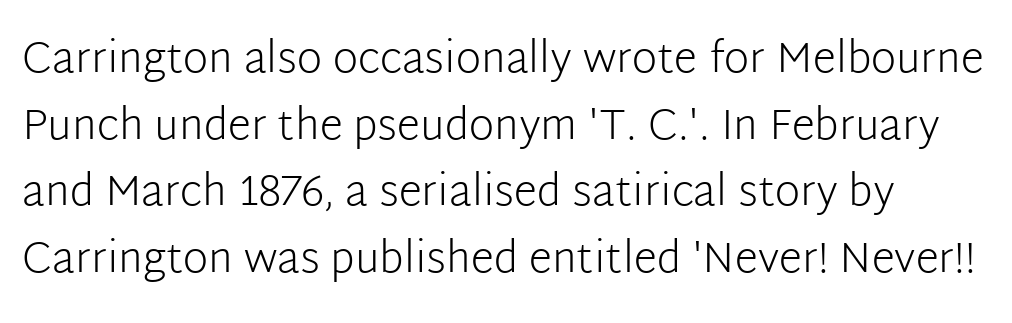
The image shows 43 px light sans-serif type, upright; set normal line spacing (1.55x), normal letter spacing, not underlined; low stroke contrast and a medium x-height.
